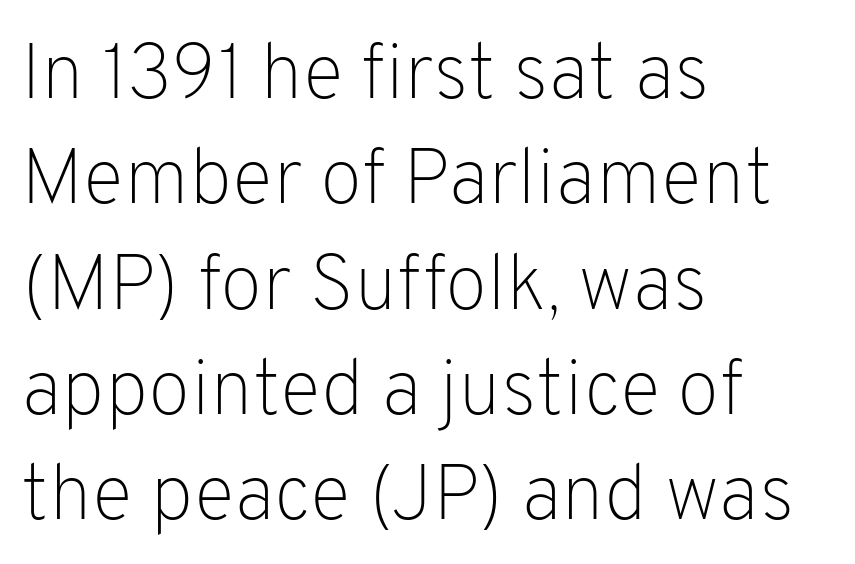
The lettering holds an erect, upright posture throughout. Rows of type keep a routine distance in the vertical direction. Beneath every word, the page is bare. No chunkiness to these letters — they're not bold. Each word holds together tightly as a unit, with standard inter-letter gaps. What kind of face is this? One without serifs — a sans.
